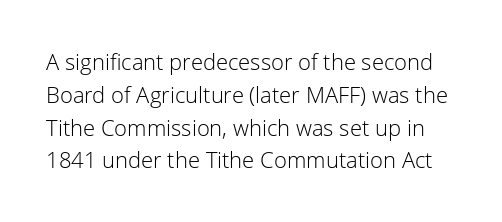
The image shows 22 px text type, upright; set normal line spacing (1.49x), normal letter spacing, not underlined.
